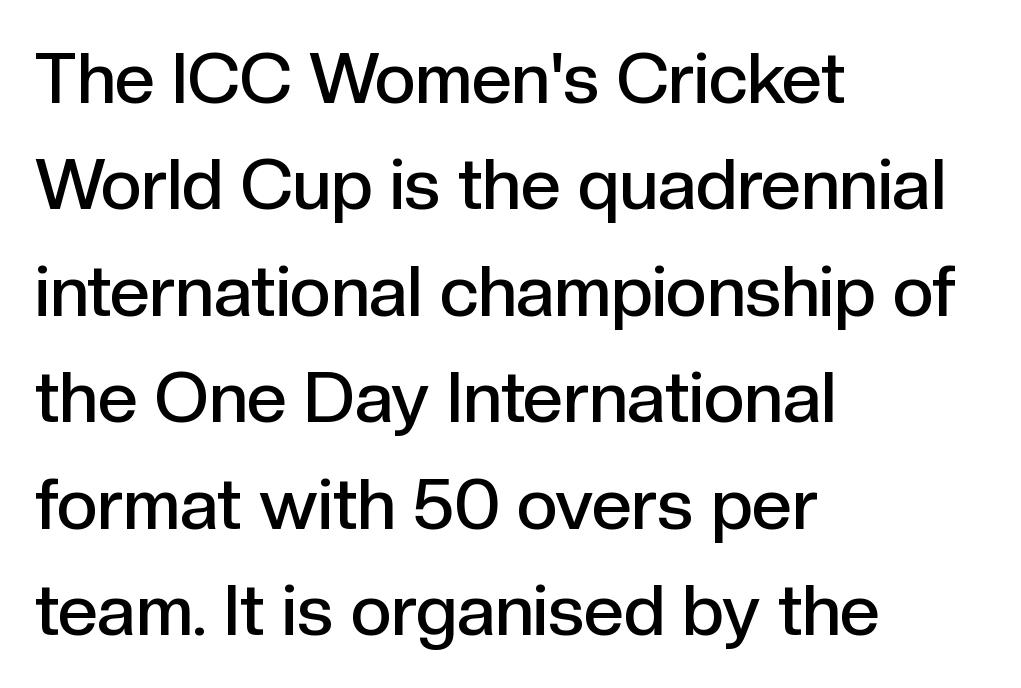
Q: Is the text bold? A: Semi-bold.
Q: Is the text italic (slanted)? A: No, it is upright.
Q: Is the typeface a serif or a sans-serif typeface? A: Sans-serif.
Q: Is the text underlined? A: No.
Q: How is the paragraph aligned? A: Left-aligned.
Q: Is the spacing between letters normal or unusually wide? A: Normal.
Q: Is the spacing between lines tight, normal or loose? A: Normal.
Q: Width (condensed, normal, or wide)? A: Normal.
Q: x-height? A: Medium.
Q: Monospaced? A: No.
